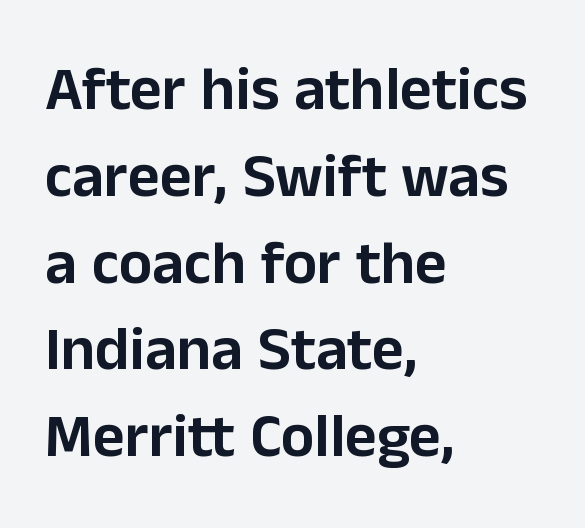
The leading is moderate, giving the passage an even texture. The letters advance in unequal steps, a hallmark of proportional type. Which margin do the lines hug? The left one — the right edge is uneven. Stroke terminals: plain, sans-serif. Descenders are the only things crossing below the line.
